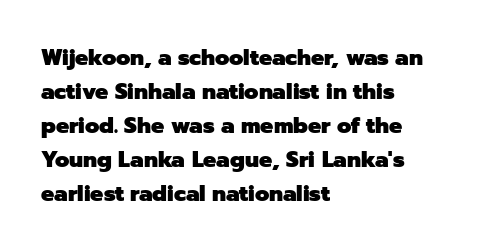
The image shows 22 px bold type, upright; set left-aligned, normal line spacing (1.54x), normal letter spacing, not underlined.
